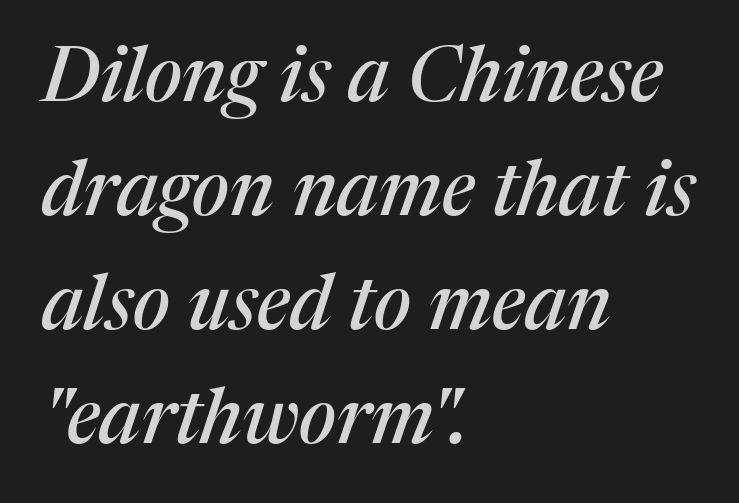
{"serif": "yes", "italic": "yes", "lean": "right", "slant_degrees": 17, "width": "normal", "stroke_contrast": "medium", "x_height": "medium", "monospaced": "no", "underline": "no", "align": "left", "line_spacing": "normal", "line_spacing_ratio": 1.5, "letter_spacing": "normal", "letter_spacing_em": 0.0, "glyph_px": 76}
